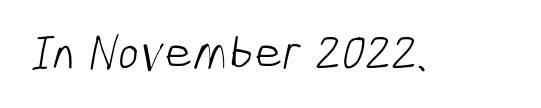
Do the characters align in a grid? No, the font is proportional. Descenders hang freely into open space. Nothing unusual about the tracking: characters are spaced as the font intends. These glyphs show unthickened strokes, regular width or finer.
